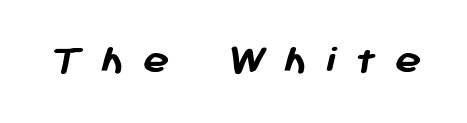
What weight is shown? A full bold with thick strokes. There is plenty of visible air inserted between adjacent glyphs. These lines are rendered in a variable-pitch font. Does the type have serifs? No, each stem ends abruptly. Rule under the text: the space is simply empty.
